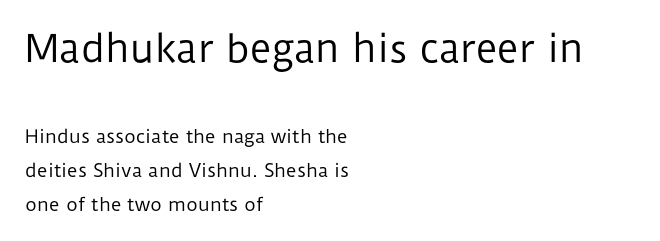
Q: Is the text bold? A: No.
Q: Is the text italic (slanted)? A: No, it is upright.
Q: Is the typeface a serif or a sans-serif typeface? A: Sans-serif.
Q: Is the text underlined? A: No.
Q: How is the paragraph aligned? A: Left-aligned.
Q: Is the spacing between letters normal or unusually wide? A: Normal.
Q: Which block of text is set in a larger size, the first (top) or the second (bottom)? A: The first (top) one.
Q: Width (condensed, normal, or wide)? A: Normal.
Q: Stroke contrast? A: Low.
Q: x-height? A: Medium.
Q: Monospaced? A: No.
